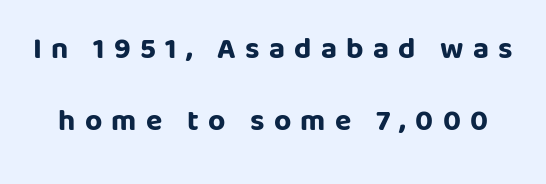
Q: Is the text bold? A: Yes.
Q: Is the text italic (slanted)? A: No, it is upright.
Q: Is the typeface a serif or a sans-serif typeface? A: Sans-serif.
Q: Is the text underlined? A: No.
Q: Is the spacing between letters normal or unusually wide? A: Unusually wide.
Q: Is the spacing between lines tight, normal or loose? A: Loose.
Q: Width (condensed, normal, or wide)? A: Normal.
Q: Stroke contrast? A: Low.
Q: x-height? A: Large.
Q: Monospaced? A: No.
